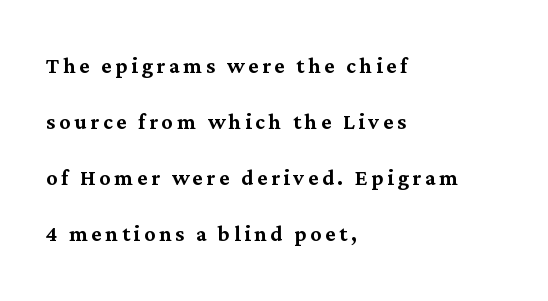
Q: Is the text italic (slanted)? A: No, it is upright.
Q: Is the typeface a serif or a sans-serif typeface? A: Serif.
Q: Is the text underlined? A: No.
Q: How is the paragraph aligned? A: Left-aligned.
Q: Is the spacing between lines tight, normal or loose? A: Loose.
Q: Width (condensed, normal, or wide)? A: Normal.
Q: Stroke contrast? A: Medium.
Q: x-height? A: Medium.
Q: Monospaced? A: No.
